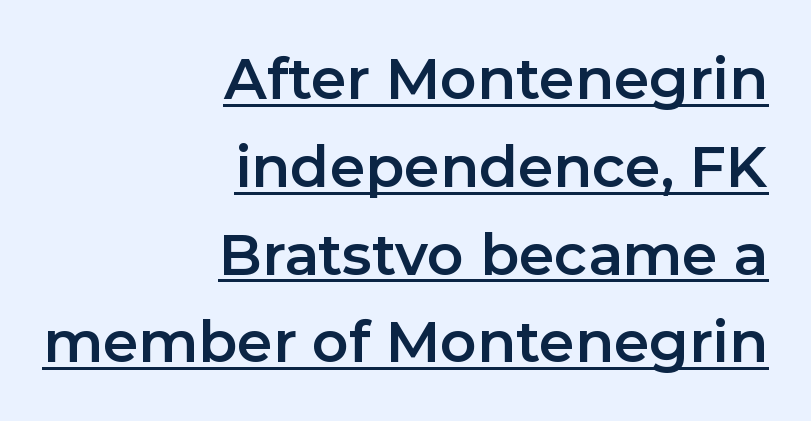
Think of a printed novel: that variable character pitch is what you see here. No extra tracking has been applied to these lines. Font category for this specimen: sans-serif. Rows of type keep a routine distance in the vertical direction. The passage is arranged like a letterhead date or caption credit — flush right.
